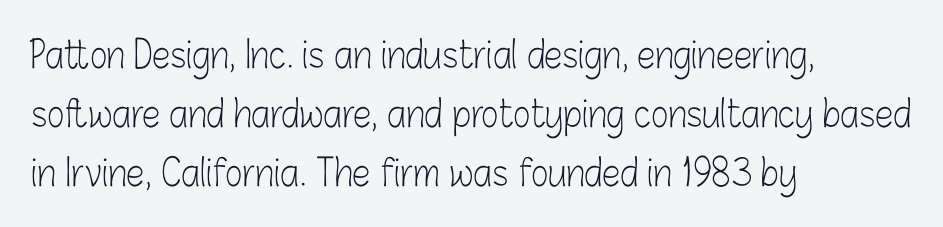
In terms of letterspacing, this is plain default setting. Glance below the letters and you will spot only blank space. Varying glyph widths throughout — classic text-font behaviour. These lines sit exactly where default settings would place them.
